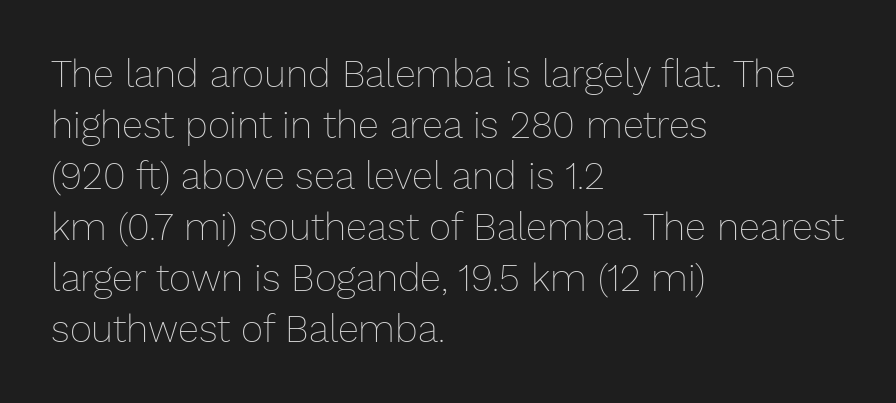
{"italic": "no", "bold": "no", "weight": "thin", "width": "normal", "stroke_contrast": "low", "x_height": "medium", "monospaced": "no", "underline": "no", "align": "left", "line_spacing": "normal", "line_spacing_ratio": 1.34, "letter_spacing": "normal", "letter_spacing_em": 0.0, "glyph_px": 38}
